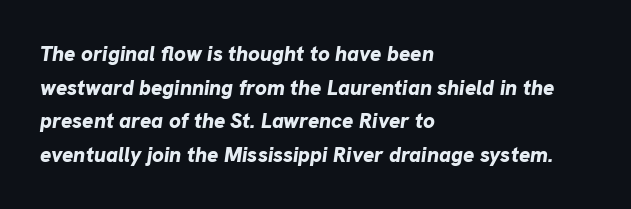
Set as a true bold cut, around the 700 mark. The paragraph has a hard left edge and a soft right edge. Characters are canted at an angle relative to the baseline's perpendicular. Short note: letters normally spaced. In terms of leading, this rendering sits right in the middle. The specimen omits any rule beneath the text block's lines.
